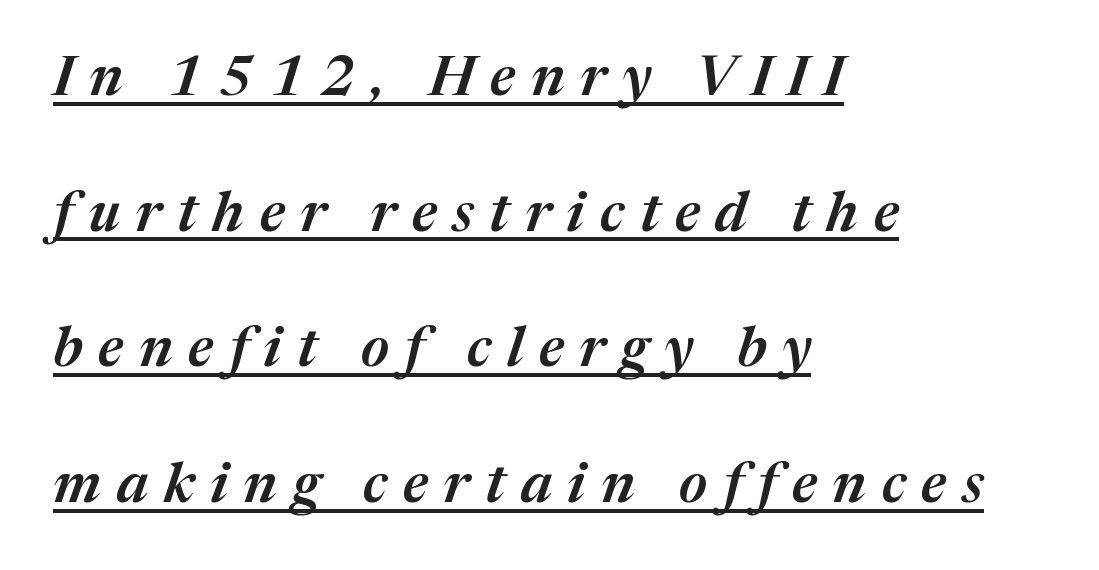
The image shows 56 px semibold type, italic (leaning right); set left-aligned, loose line spacing (2.42x), unusually wide letter spacing (+0.28 em), underlined; medium stroke contrast and a medium x-height.
